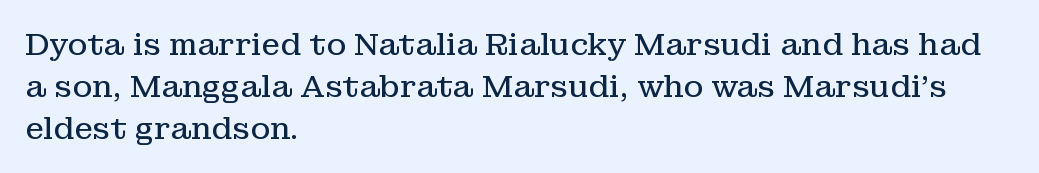
{"serif": "yes", "italic": "no", "bold": "no", "weight": "regular", "width": "normal", "stroke_contrast": "low", "x_height": "medium", "monospaced": "no", "underline": "no", "align": "left", "line_spacing": "normal", "line_spacing_ratio": 1.4, "letter_spacing": "normal", "letter_spacing_em": 0.0, "glyph_px": 30}
